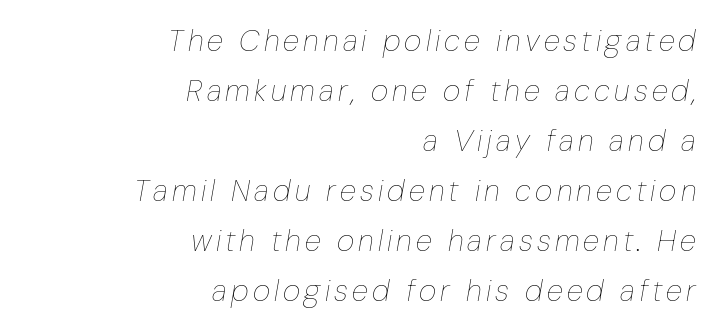
{"italic": "yes", "lean": "right", "slant_degrees": 10, "bold": "no", "weight": "thin", "width": "condensed", "stroke_contrast": "low", "x_height": "medium", "monospaced": "no", "underline": "no", "align": "right", "line_spacing": "normal", "line_spacing_ratio": 1.67, "glyph_px": 30}
